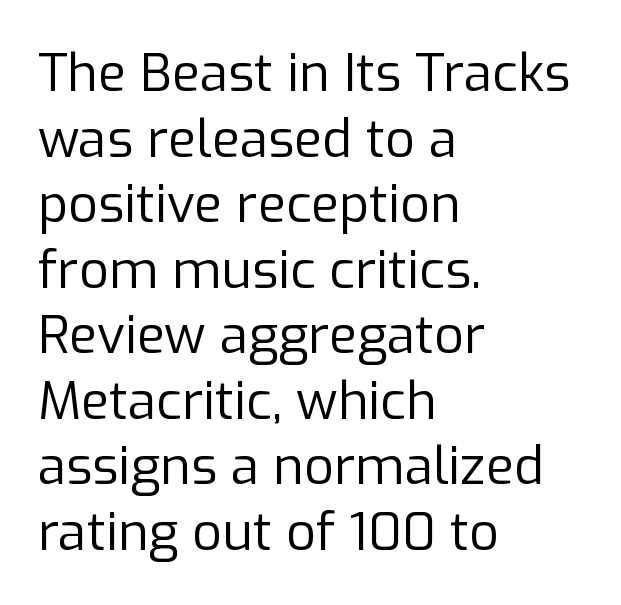
Is this a sans? Yes — the strokes have no serifs. Visually the block forms a straight wall on the left and a jagged coastline on the right. Check the space under the baseline: it is left empty. No chunkiness to these letters — they're not bold. The letters advance in unequal steps, a hallmark of proportional type.
